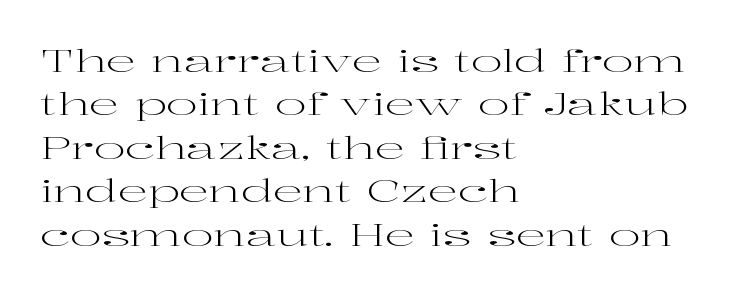
The type sits square on the baseline with zero lean. A typesetter would call this leading conventional body-copy spacing. The passage shown is typed in a proportional face where columns would drift. Tracking here is standard; glyphs follow each other at the usual distance. These lines are composed in type with serifs.
